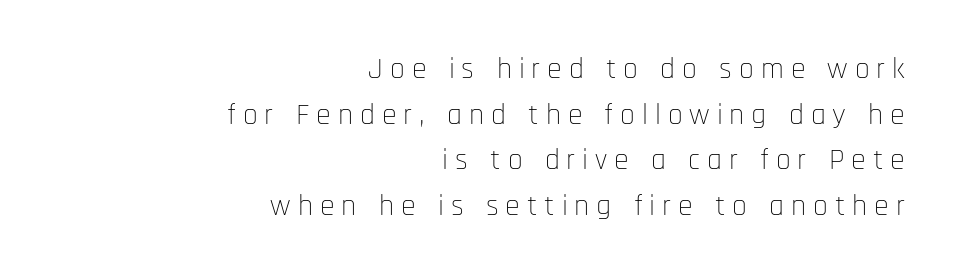
{"serif": "no", "italic": "no", "bold": "no", "weight": "thin", "width": "condensed", "stroke_contrast": "low", "x_height": "large", "monospaced": "no", "underline": "no", "align": "right", "line_spacing": "normal", "line_spacing_ratio": 1.52, "letter_spacing": "wide", "letter_spacing_em": 0.23, "glyph_px": 30}
